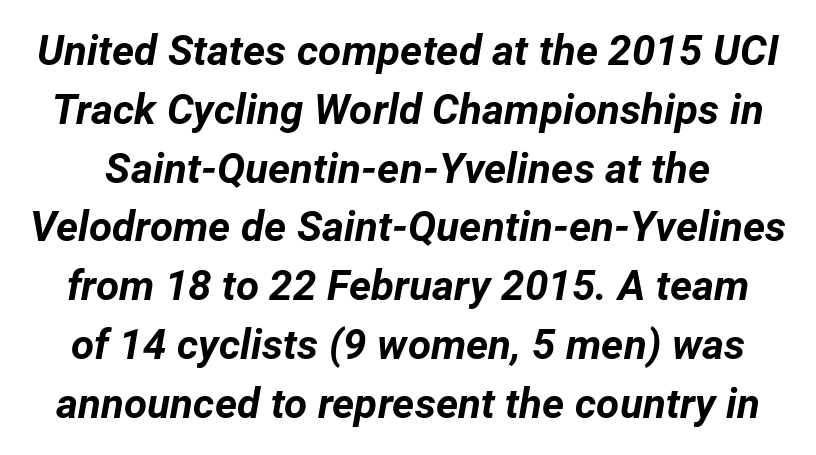
Q: Is the text bold? A: Yes.
Q: Is the text italic (slanted)? A: Yes, it leans right by about 12 degrees.
Q: Is the text underlined? A: No.
Q: Is the spacing between letters normal or unusually wide? A: Normal.
Q: Is the spacing between lines tight, normal or loose? A: Normal.
Q: Width (condensed, normal, or wide)? A: Normal.
Q: Stroke contrast? A: Low.
Q: x-height? A: Medium.
Q: Monospaced? A: No.
